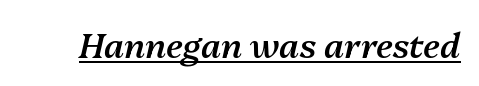
The axis of the letterforms is tilted away from vertical. The sample's only ornament is a line tracing under the words. These lines keep a tight, regular rhythm from letter to letter. The letters advance in unequal steps, a hallmark of proportional type.
